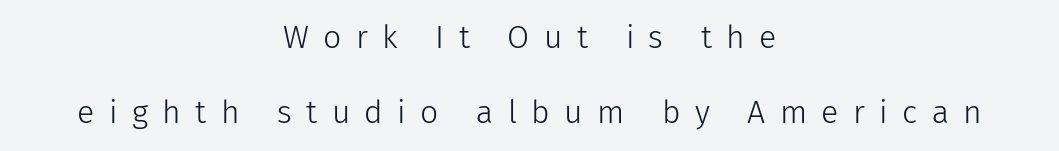
The image shows 32 px light sans-serif type, upright; set centered, loose line spacing (2.35x), unusually wide letter spacing (+0.45 em), not underlined; low stroke contrast and a medium x-height.
